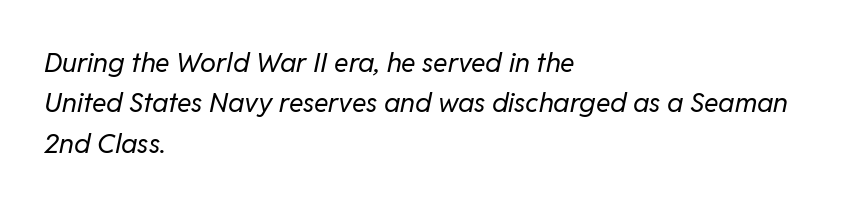
The image shows 27 px text type, italic (leaning right); set left-aligned, normal line spacing (1.5x), normal letter spacing, not underlined.
